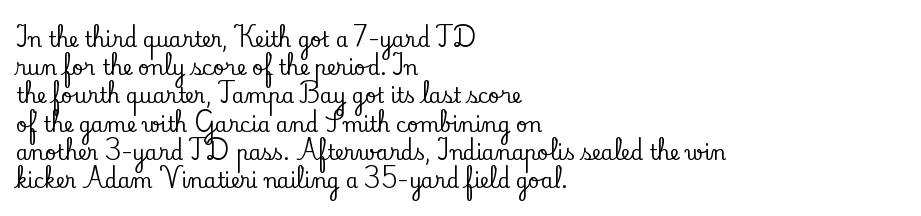
The image shows 20 px text type, upright; set left-aligned, normal line spacing (1.41x), normal letter spacing, not underlined.
